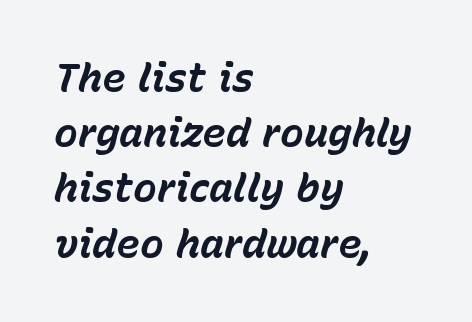
The image shows 40 px bold type, italic (leaning right); set left-aligned, normal line spacing (1.38x), normal letter spacing, not underlined; low stroke contrast and a medium x-height.
